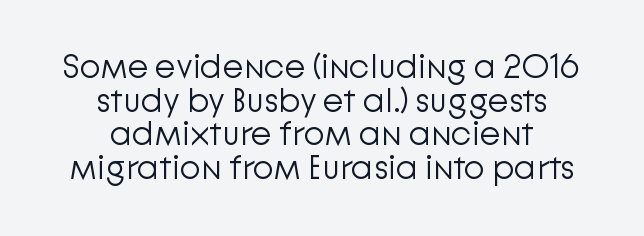
The lettering stays uniformly vertical, giving the passage a roman look. Compared with typical paragraphs, the rows here are closer together. The strip under each line holds only bare page. The letters advance in unequal steps, a hallmark of proportional type. Which margin do the lines hug? Neither — every line sits in the middle. Serifs: no, the terminals of the letterforms are clean.
